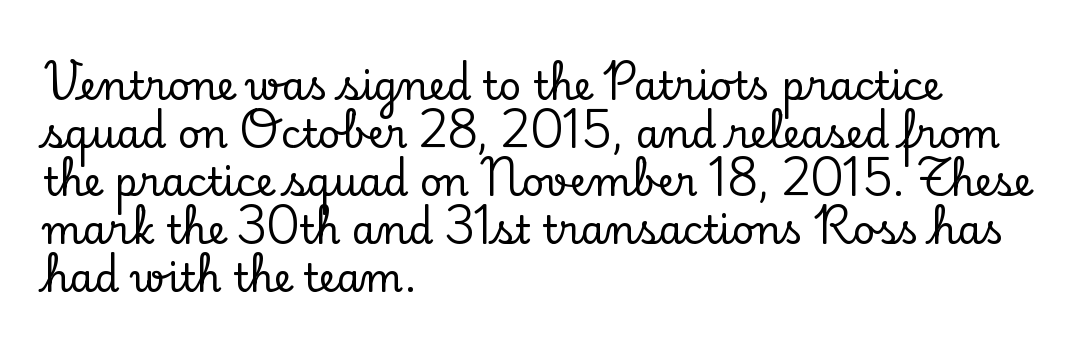
Font category for this specimen: serif. This sample uses an upright cut, with every glyph sitting square on the baseline. Do the characters align in a grid? No, the font is proportional. The area under the type is left untouched. Tracking value appears to be zero — textbook default spacing.
